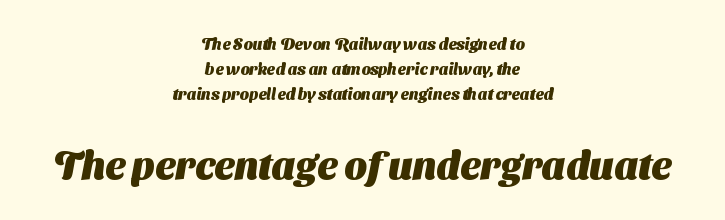
{"serif": "no", "bold": "yes", "weight": "heavy", "width": "normal", "stroke_contrast": "medium", "x_height": "medium", "monospaced": "no", "underline": "no", "align": "center", "line_spacing": "normal", "line_spacing_ratio": 1.55, "letter_spacing": "normal", "letter_spacing_em": 0.0, "larger_block": "second", "size_ratio": 2.44, "glyph_px": 39}
